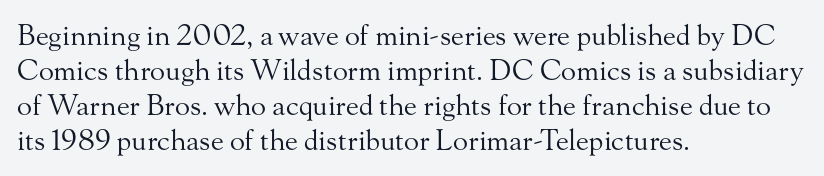
The image shows 28 px regular-weight serif type, upright; set left-aligned, normal line spacing (1.25x), normal letter spacing, not underlined; medium stroke contrast and a small x-height.
